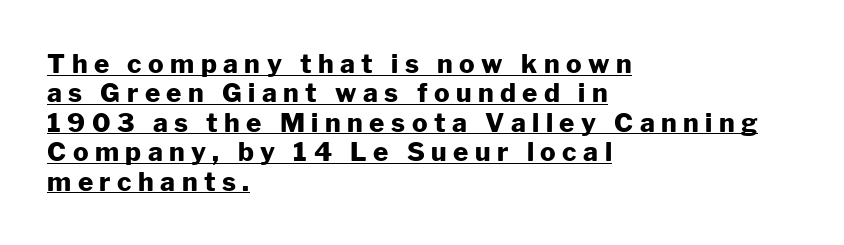
The image shows 26 px bold type, upright; set left-aligned, tight line spacing (1.13x), unusually wide letter spacing (+0.25 em), underlined.
